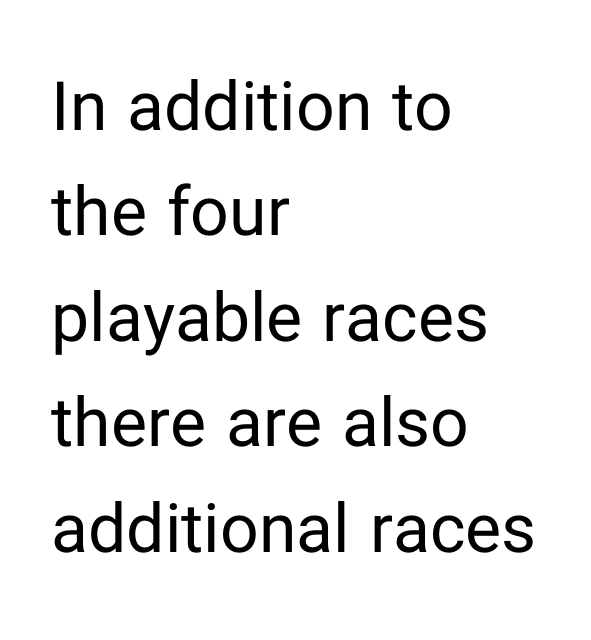
Q: Is the text bold? A: No.
Q: Is the text italic (slanted)? A: No, it is upright.
Q: Is the typeface a serif or a sans-serif typeface? A: Sans-serif.
Q: Is the text underlined? A: No.
Q: How is the paragraph aligned? A: Left-aligned.
Q: Is the spacing between letters normal or unusually wide? A: Normal.
Q: Is the spacing between lines tight, normal or loose? A: Normal.
Q: Width (condensed, normal, or wide)? A: Normal.
Q: Stroke contrast? A: Low.
Q: x-height? A: Medium.
Q: Monospaced? A: No.
